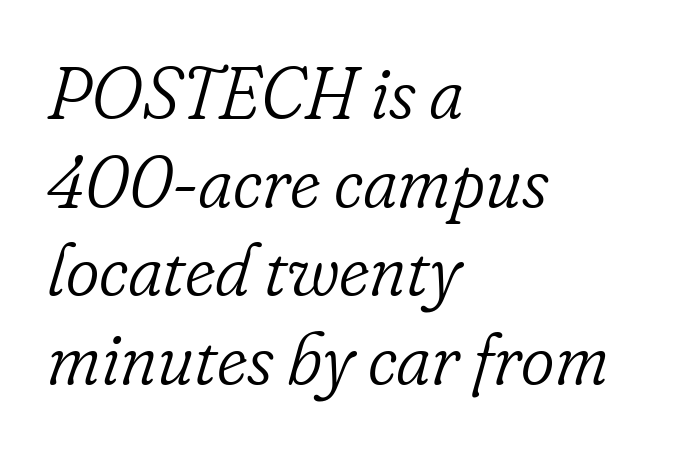
The image shows 72 px light serif type, italic (leaning right); set left-aligned, line spacing 1.23x, normal letter spacing, not underlined; low stroke contrast and a small x-height.
